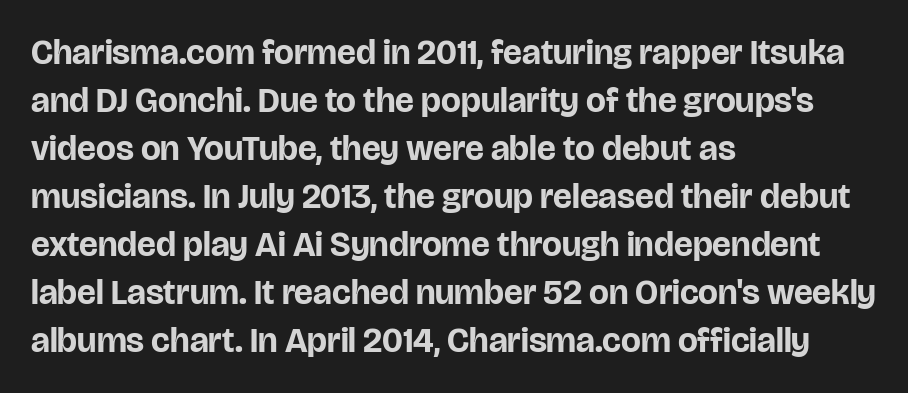
{"serif": "no", "italic": "no", "bold": "yes", "weight": "bold", "width": "normal", "stroke_contrast": "low", "x_height": "large", "monospaced": "no", "underline": "no", "align": "left", "line_spacing": "normal", "line_spacing_ratio": 1.37, "letter_spacing": "normal", "letter_spacing_em": 0.0, "glyph_px": 35}
